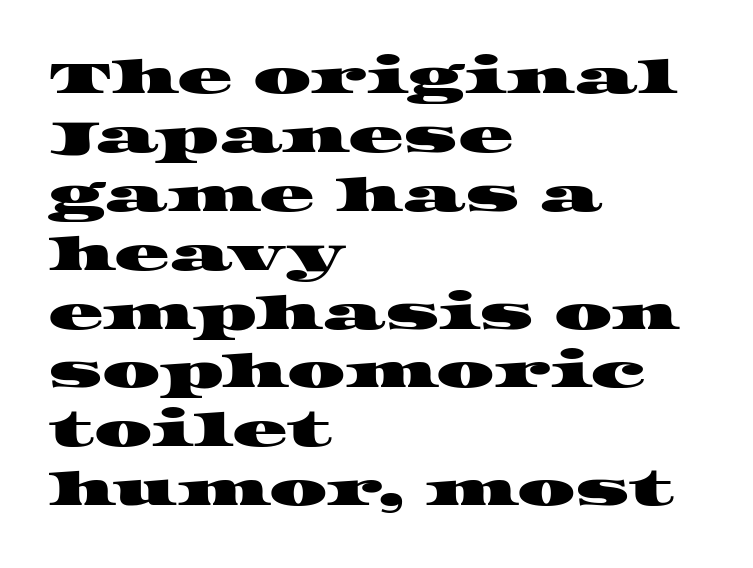
Q: Is the typeface a serif or a sans-serif typeface? A: Serif.
Q: Is the text underlined? A: No.
Q: How is the paragraph aligned? A: Left-aligned.
Q: Is the spacing between letters normal or unusually wide? A: Normal.
Q: Is the spacing between lines tight, normal or loose? A: Normal.
Q: Width (condensed, normal, or wide)? A: Wide.
Q: Stroke contrast? A: High.
Q: x-height? A: Large.
Q: Monospaced? A: No.
